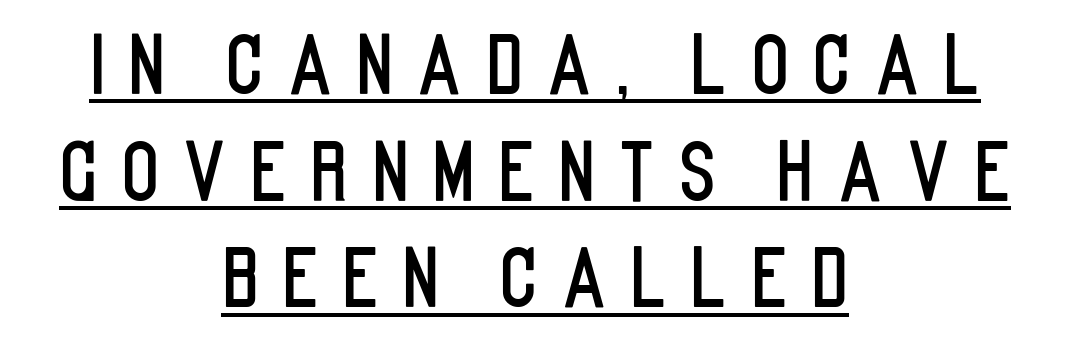
The image shows 79 px condensed sans-serif type, upright; set centered, normal line spacing (1.35x), unusually wide letter spacing (+0.29 em), underlined; low stroke contrast and a large x-height.
